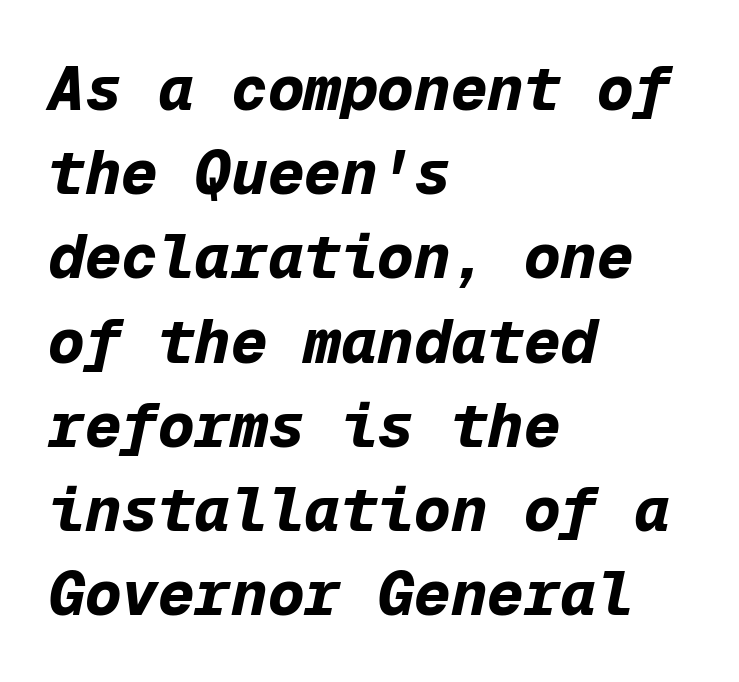
The image shows 61 px bold type, italic (leaning right), monospaced; set left-aligned, normal line spacing (1.38x), normal letter spacing, not underlined; low stroke contrast and a medium x-height.
